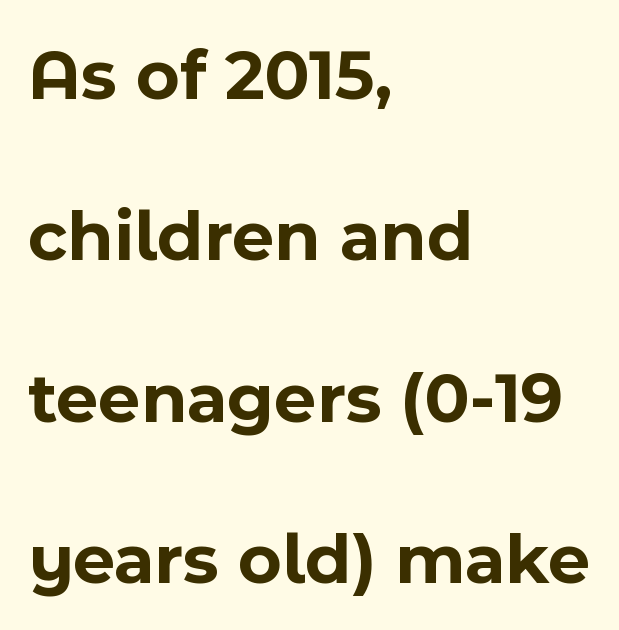
{"serif": "no", "italic": "no", "bold": "yes", "weight": "bold", "width": "normal", "x_height": "medium", "monospaced": "no", "underline": "no", "align": "left", "line_spacing": "loose", "line_spacing_ratio": 2.21, "letter_spacing": "normal", "letter_spacing_em": 0.0, "glyph_px": 73}
